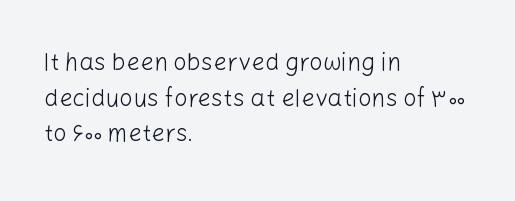
The image shows 24 px text type, upright; set left-aligned, normal line spacing (1.48x), normal letter spacing, not underlined.
